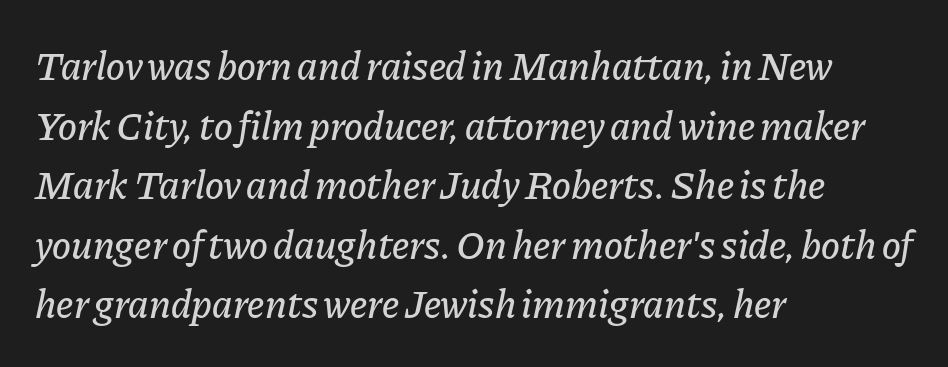
The image shows 40 px text type, italic (leaning right); set left-aligned, normal line spacing (1.49x), normal letter spacing, not underlined; low stroke contrast and a medium x-height.
